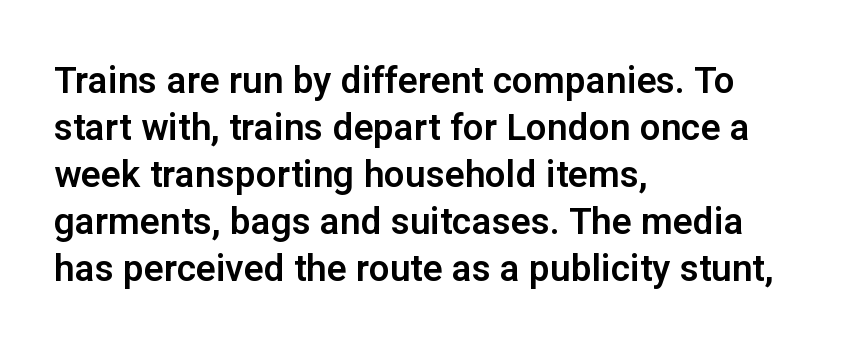
Descender tails drop into unmarked territory. The specimen reads as upright at a glance. Character widths vary here, with narrow letters taking less room than wide ones. The passage shown is typeset with a sans-serif family. Every row of glyphs begins at an identical x-position on the left.
